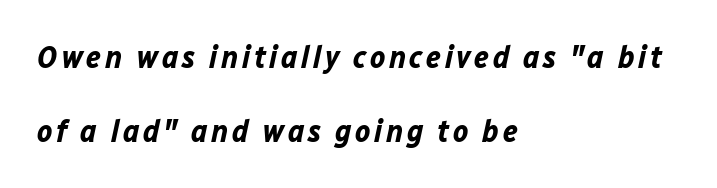
The image shows 32 px bold type, italic (leaning right); set left-aligned, loose line spacing (2.31x), not underlined; low stroke contrast and a medium x-height.
